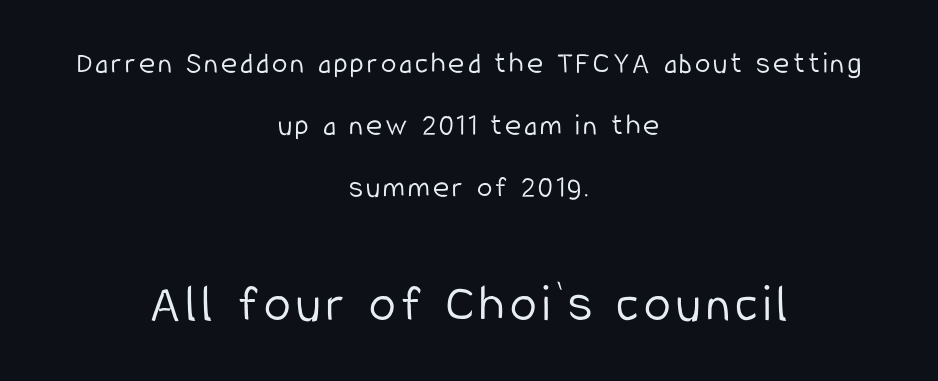
Q: Is the text bold? A: No.
Q: Is the text italic (slanted)? A: No, it is upright.
Q: Is the typeface a serif or a sans-serif typeface? A: Sans-serif.
Q: Is the text underlined? A: No.
Q: How is the paragraph aligned? A: Centered.
Q: Is the spacing between lines tight, normal or loose? A: Loose.
Q: Which block of text is set in a larger size, the first (top) or the second (bottom)? A: The second (bottom) one.
Q: Width (condensed, normal, or wide)? A: Condensed.
Q: Stroke contrast? A: Low.
Q: x-height? A: Medium.
Q: Monospaced? A: No.
